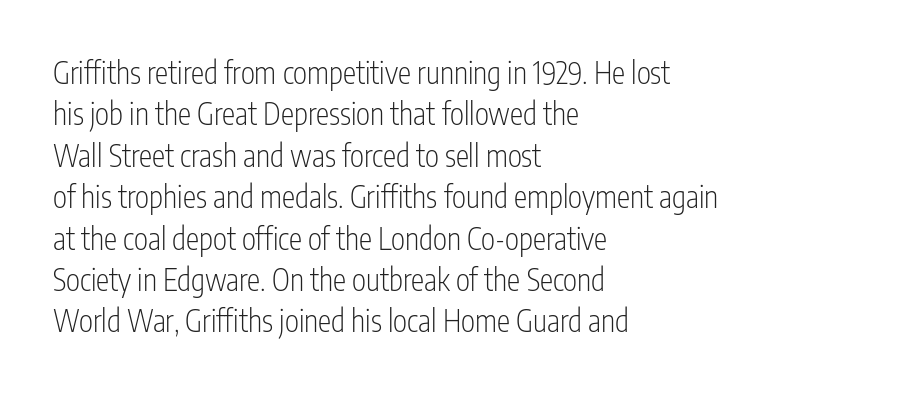
Font category for this specimen: sans-serif. Visually the block forms a straight wall on the left and a jagged coastline on the right. Does the leading feel generous? No, just average. Weight: regular or lighter.
